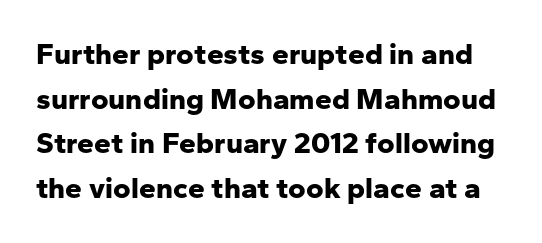
The image shows 30 px bold sans-serif type, upright; set normal line spacing (1.49x), normal letter spacing, not underlined; low stroke contrast and a medium x-height.
